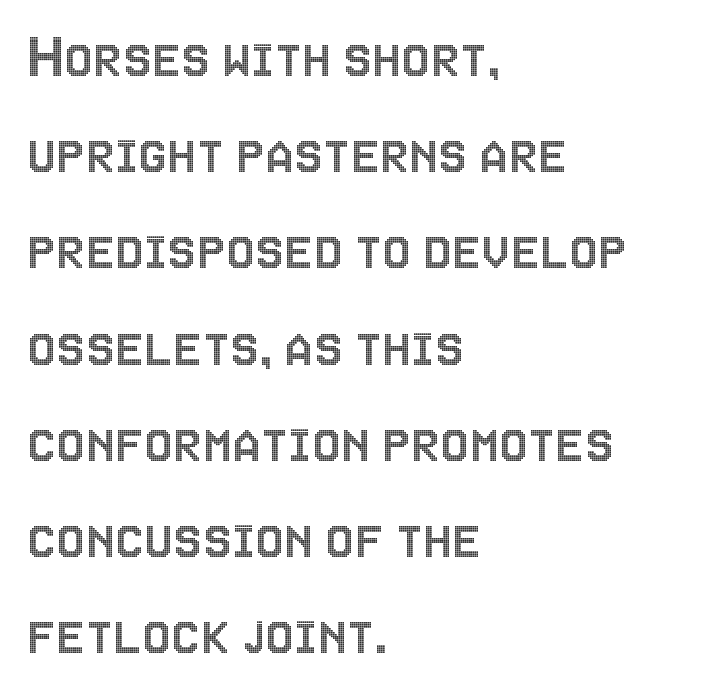
The image shows 65 px condensed type, upright; set left-aligned, normal line spacing (1.48x), normal letter spacing, not underlined; a large x-height.
